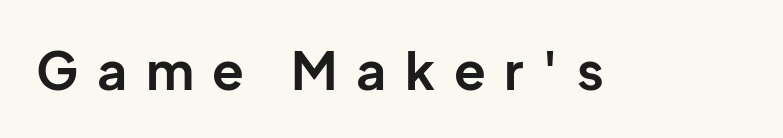
{"serif": "no", "italic": "no", "bold": "yes", "weight": "bold", "width": "normal", "stroke_contrast": "low", "x_height": "medium", "monospaced": "no", "underline": "no", "letter_spacing": "wide", "letter_spacing_em": 0.36, "glyph_px": 52}
